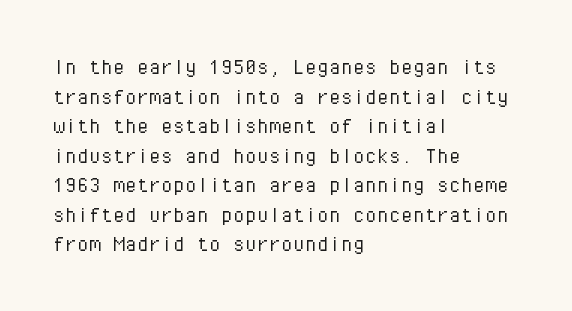
Words appear dense and cohesive because spacing is normal. Stem width sits at or under what a default text font uses. Honestly, there is no underline to notice here at all. The lettering stays uniformly vertical, giving the passage a roman look.
